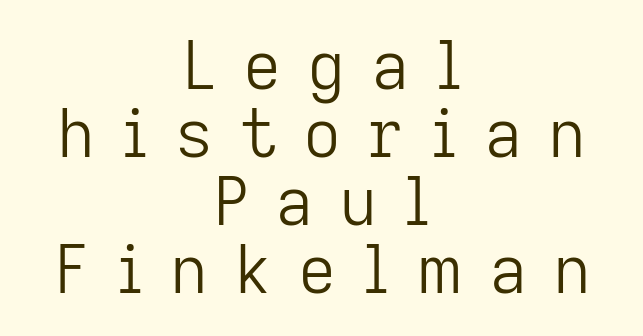
Unlike italic type, these characters show no tilt at all. The letters carry no serifs — their stems end cleanly without finishing strokes. Compared with typical paragraphs, the rows here are closer together. Compared with a typical body face, this is equally light or lighter still.
